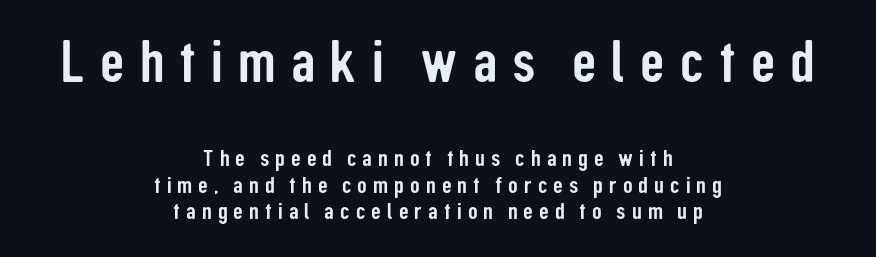
The image shows 60 px condensed sans-serif type, upright; set centered, tight line spacing (1.09x), unusually wide letter spacing (+0.25 em), not underlined; the first (top) block is 2.5x larger; low stroke contrast and a medium x-height.
